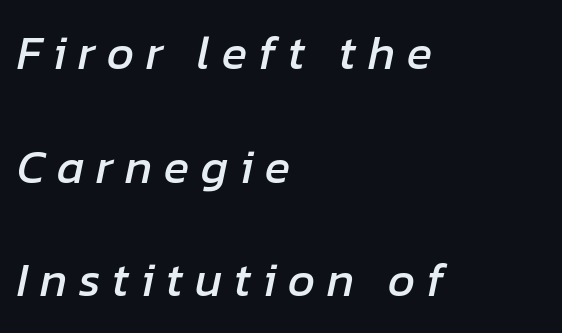
Interline gaps are noticeably wide in this sample. Caption: multi-line text, flush left, ragged right. These lines were composed using italics. A typesetter would call this proportional, since set widths differ per character. Caption: expanded tracking, letters set apart. The area under the type is left untouched.
